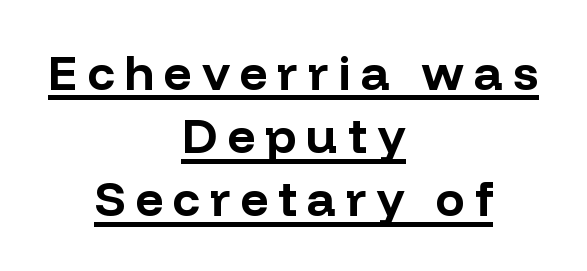
The image shows 49 px bold sans-serif type, upright; set centered, normal line spacing (1.29x), unusually wide letter spacing (+0.2 em), underlined; low stroke contrast and a medium x-height.
